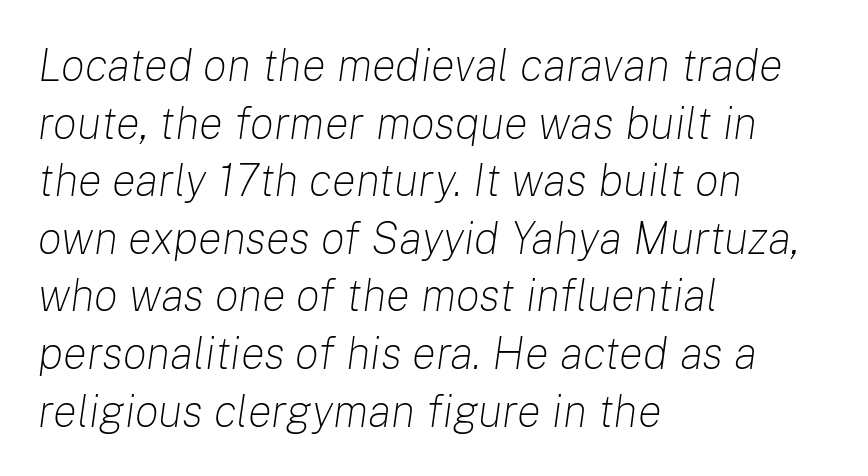
{"italic": "yes", "lean": "right", "slant_degrees": 8, "bold": "no", "weight": "light", "width": "normal", "stroke_contrast": "low", "x_height": "medium", "monospaced": "no", "underline": "no", "align": "left", "line_spacing": "normal", "line_spacing_ratio": 1.28, "letter_spacing": "normal", "letter_spacing_em": 0.0, "glyph_px": 45}
